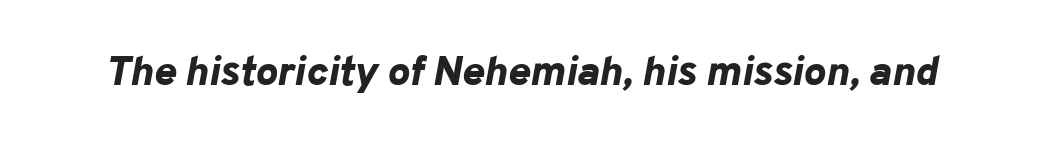
{"italic": "yes", "lean": "right", "slant_degrees": 10, "bold": "yes", "weight": "bold", "width": "normal", "stroke_contrast": "low", "x_height": "medium", "monospaced": "no", "underline": "no", "letter_spacing": "normal", "letter_spacing_em": 0.0, "glyph_px": 42}
